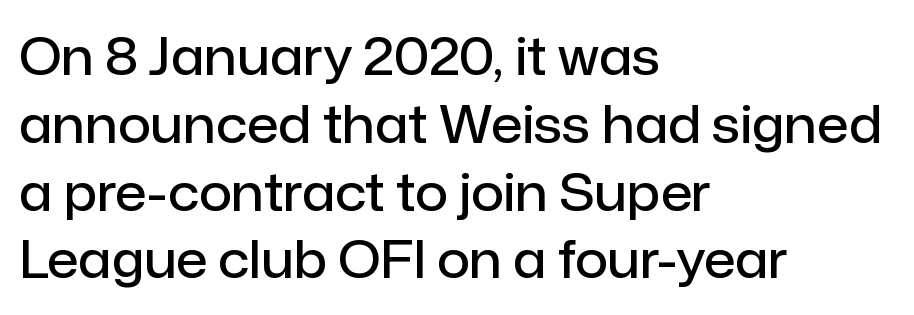
Q: Is the text bold? A: Semi-bold.
Q: Is the text italic (slanted)? A: No, it is upright.
Q: Is the typeface a serif or a sans-serif typeface? A: Sans-serif.
Q: Is the text underlined? A: No.
Q: How is the paragraph aligned? A: Left-aligned.
Q: Is the spacing between letters normal or unusually wide? A: Normal.
Q: Is the spacing between lines tight, normal or loose? A: Normal.
Q: Width (condensed, normal, or wide)? A: Normal.
Q: Stroke contrast? A: Low.
Q: x-height? A: Medium.
Q: Monospaced? A: No.
